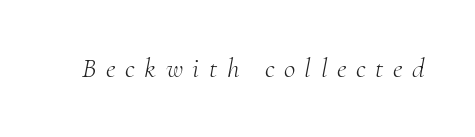
The image shows 28 px light serif type, italic (leaning right); set unusually wide letter spacing (+0.34 em), not underlined; medium stroke contrast and a small x-height.
